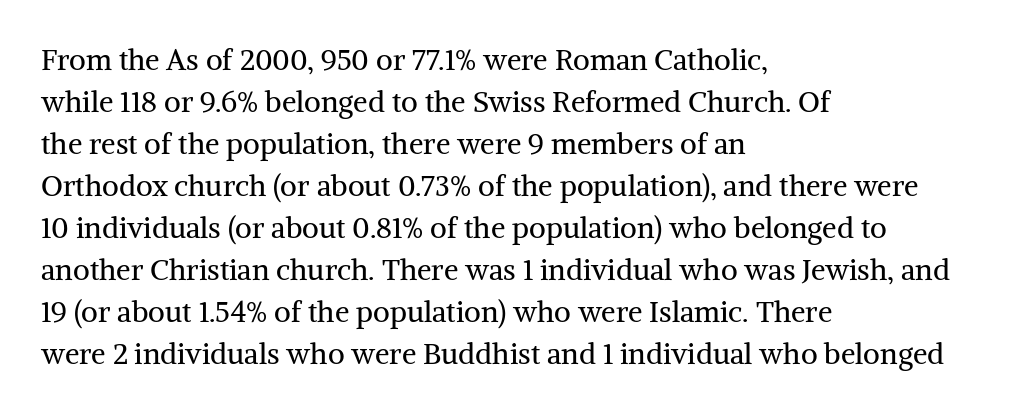
The image shows 29 px regular-weight serif type, upright; set left-aligned, normal line spacing (1.45x), normal letter spacing, not underlined; medium stroke contrast and a medium x-height.
